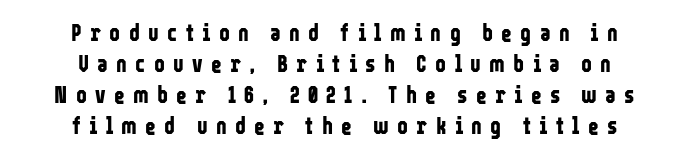
In terms of weight, the rendering is a true, heavy bold. Reading down the column, the eye jumps a familiar distance to each next line. This rendering features lettering with no underline. You could only call the tracking loose — the letters float apart. These lines stack symmetrically, like a column narrowing and widening about its center. In terms of posture, this sample is upright.
